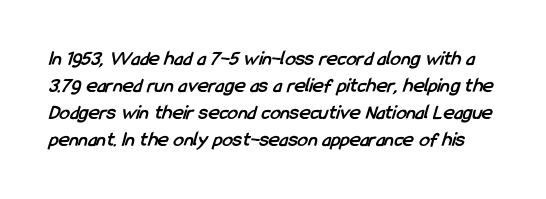
{"bold": "yes", "underline": "no", "line_spacing": "normal", "line_spacing_ratio": 1.28, "letter_spacing": "normal", "letter_spacing_em": 0.0, "glyph_px": 21}
